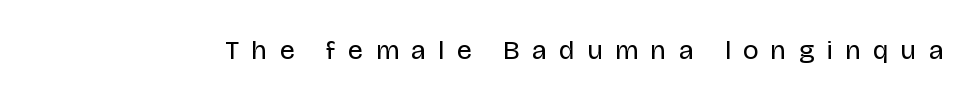
{"italic": "no", "bold": "no", "underline": "no", "letter_spacing": "wide", "letter_spacing_em": 0.48, "glyph_px": 27}
